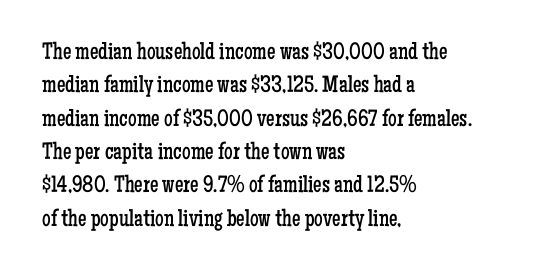
Q: Is the text bold? A: No.
Q: Is the text italic (slanted)? A: No, it is upright.
Q: Is the text underlined? A: No.
Q: How is the paragraph aligned? A: Left-aligned.
Q: Is the spacing between letters normal or unusually wide? A: Normal.
Q: Is the spacing between lines tight, normal or loose? A: Normal.
